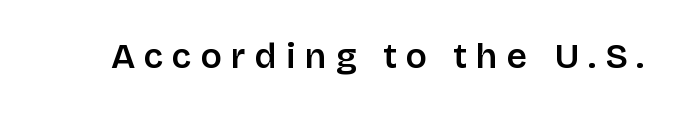
Q: Is the text bold? A: Semi-bold.
Q: Is the text italic (slanted)? A: No, it is upright.
Q: Is the typeface a serif or a sans-serif typeface? A: Sans-serif.
Q: Is the text underlined? A: No.
Q: Is the spacing between letters normal or unusually wide? A: Unusually wide.
Q: Width (condensed, normal, or wide)? A: Normal.
Q: Stroke contrast? A: Low.
Q: x-height? A: Large.
Q: Monospaced? A: No.
